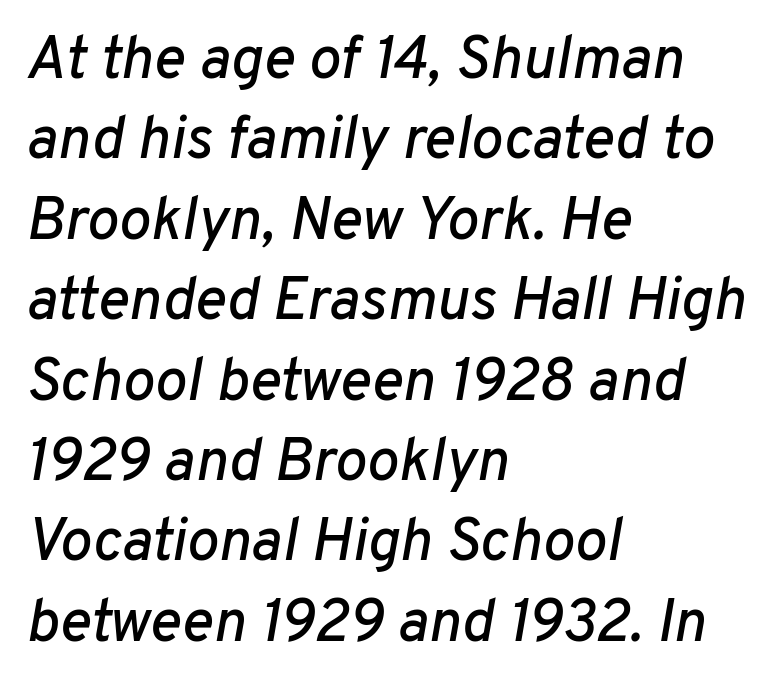
Q: Is the text italic (slanted)? A: Yes, it leans right by about 10 degrees.
Q: Is the text underlined? A: No.
Q: How is the paragraph aligned? A: Left-aligned.
Q: Is the spacing between letters normal or unusually wide? A: Normal.
Q: Is the spacing between lines tight, normal or loose? A: Normal.
Q: Width (condensed, normal, or wide)? A: Normal.
Q: Stroke contrast? A: Low.
Q: x-height? A: Medium.
Q: Monospaced? A: No.
